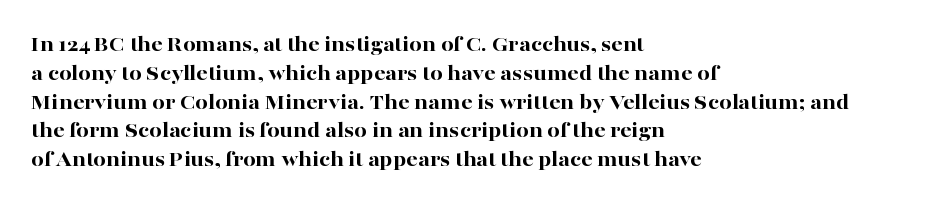
The rows are spaced the way most documents space them. Its strokes are broad and dark, the hallmark of bold type. Posture: upright roman. A bare baseline throughout the passage.
